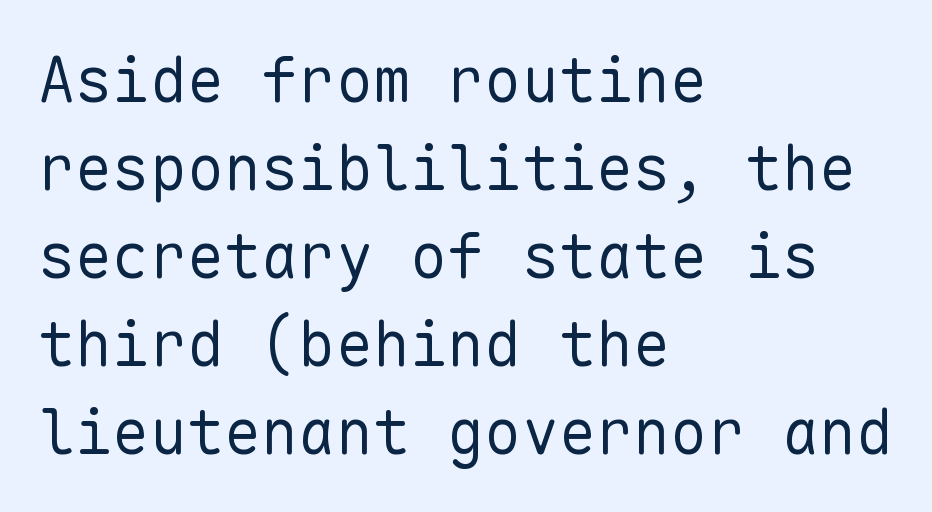
A bare baseline throughout the passage. The specimen reads as upright at a glance. Weight: not bold — regular or lighter. Line beginnings align vertically; line endings do not. The passage shown stacks its lines at a standard gap. Are there feet on the stems? There aren't — it's a sans.
